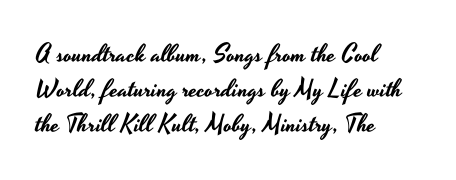
{"underline": "no", "align": "left", "line_spacing": "normal", "line_spacing_ratio": 1.4, "letter_spacing": "normal", "letter_spacing_em": 0.0, "glyph_px": 25}
